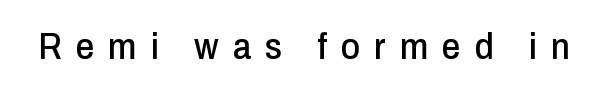
{"serif": "no", "italic": "no", "width": "condensed", "stroke_contrast": "low", "x_height": "medium", "monospaced": "no", "underline": "no", "letter_spacing": "wide", "letter_spacing_em": 0.38, "glyph_px": 37}
